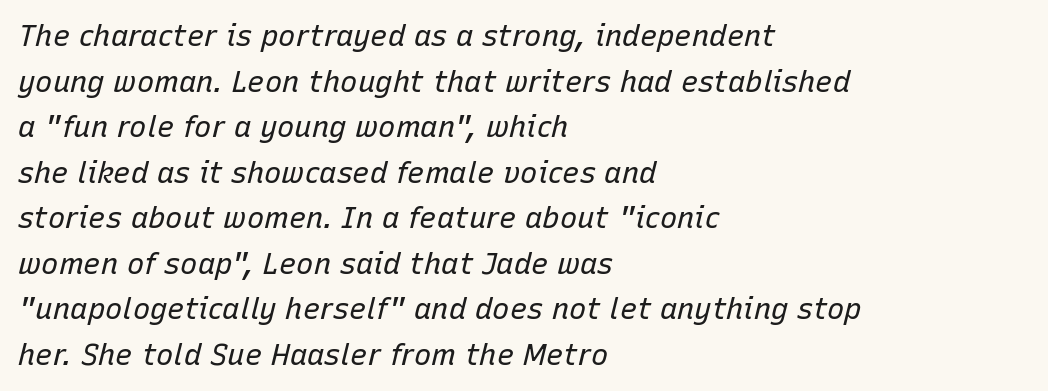
The image shows 29 px regular-weight type, italic (leaning right); set left-aligned, normal line spacing (1.57x), normal letter spacing, not underlined; low stroke contrast and a medium x-height.
